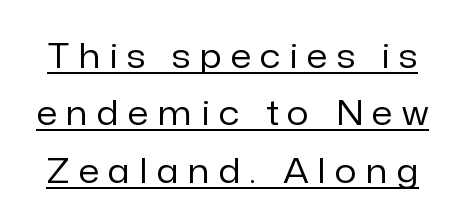
Weight: in the light-to-regular range. Font category for this specimen: sans-serif. Underline: present. Spacing between characters has been opened up far beyond the box default.
